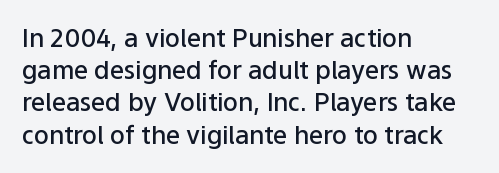
{"italic": "no", "bold": "semi", "underline": "no", "align": "left", "line_spacing": "normal", "line_spacing_ratio": 1.29, "letter_spacing": "normal", "letter_spacing_em": 0.0, "glyph_px": 25}
